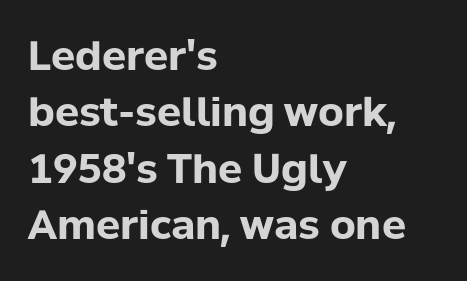
{"serif": "no", "italic": "no", "bold": "yes", "weight": "bold", "width": "normal", "stroke_contrast": "low", "x_height": "medium", "monospaced": "no", "underline": "no", "align": "left", "line_spacing": "normal", "line_spacing_ratio": 1.41, "letter_spacing": "normal", "letter_spacing_em": 0.0, "glyph_px": 40}
